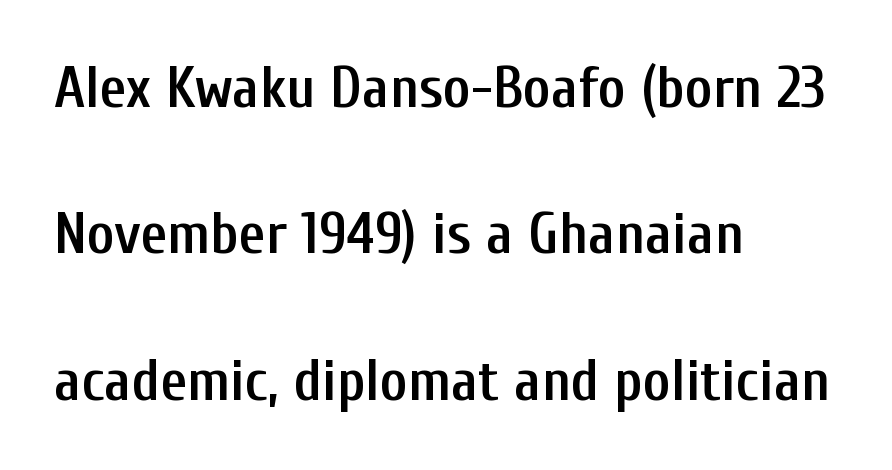
{"serif": "no", "italic": "no", "bold": "semi", "weight": "semibold", "width": "condensed", "stroke_contrast": "low", "x_height": "medium", "monospaced": "no", "underline": "no", "align": "left", "line_spacing": "loose", "line_spacing_ratio": 2.48, "letter_spacing": "normal", "letter_spacing_em": 0.0, "glyph_px": 59}
